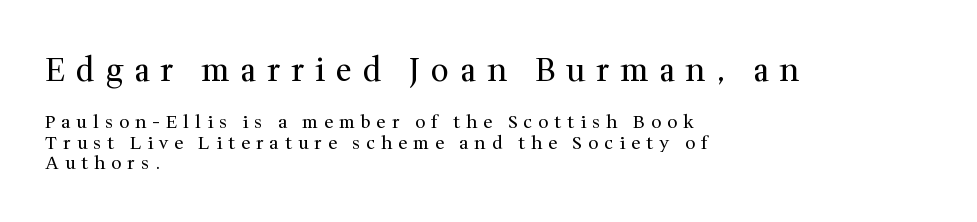
Each letter keeps its own natural width here, so spacing adapts to shape. Compared with a centered layout, this one pins lines to the left instead. What stands out about the letter spacing? Its width — letters are far apart. The font family rendered here belongs to the serif group. The weight tops out at a normal text grade. Beneath every word, the page is bare.
